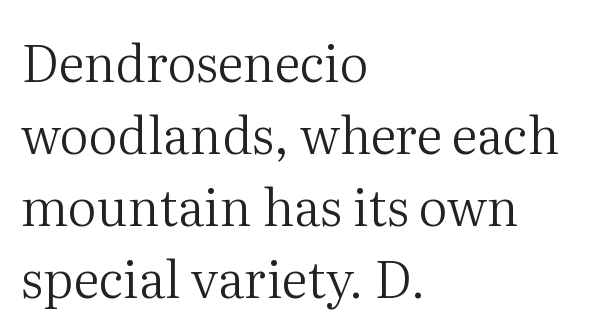
Q: Is the text bold? A: No.
Q: Is the text italic (slanted)? A: No, it is upright.
Q: Is the typeface a serif or a sans-serif typeface? A: Serif.
Q: Is the text underlined? A: No.
Q: How is the paragraph aligned? A: Left-aligned.
Q: Is the spacing between letters normal or unusually wide? A: Normal.
Q: Is the spacing between lines tight, normal or loose? A: Normal.
Q: Width (condensed, normal, or wide)? A: Normal.
Q: Stroke contrast? A: Medium.
Q: x-height? A: Medium.
Q: Monospaced? A: No.
